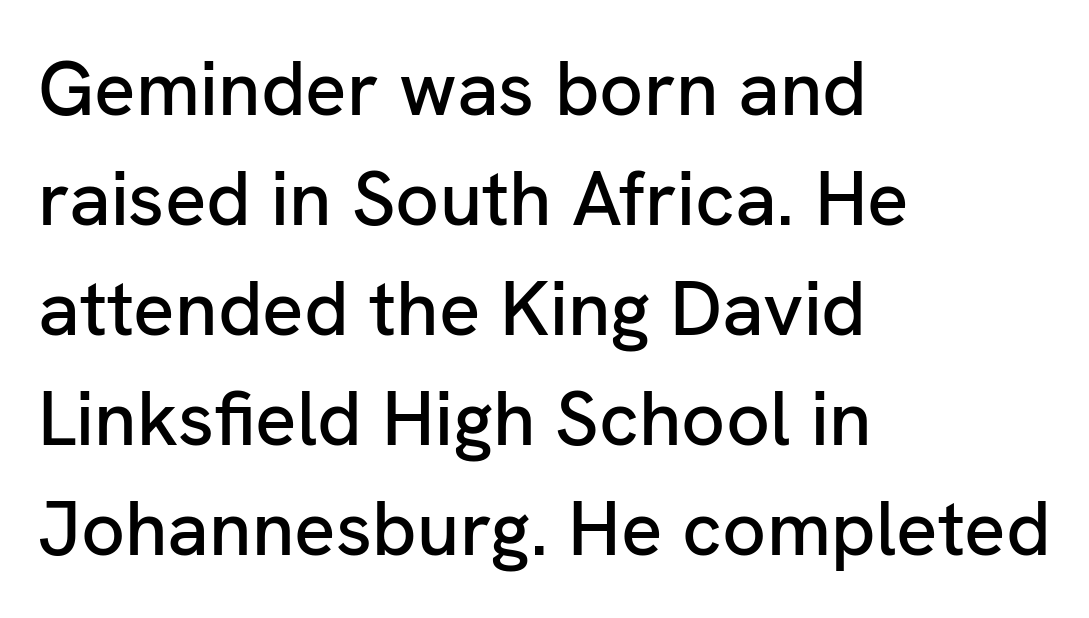
Grotesque or geometric, the face here clearly has no serifs. Observe the ordinary spacing: letters are neighbours, not strangers. Spacing verdict: proportional, widths tailored to each character. Unlike italic type, these characters show no tilt at all. A normal amount of white space separates one row of letters from the next. The space beneath each line is pristine and unruled.
